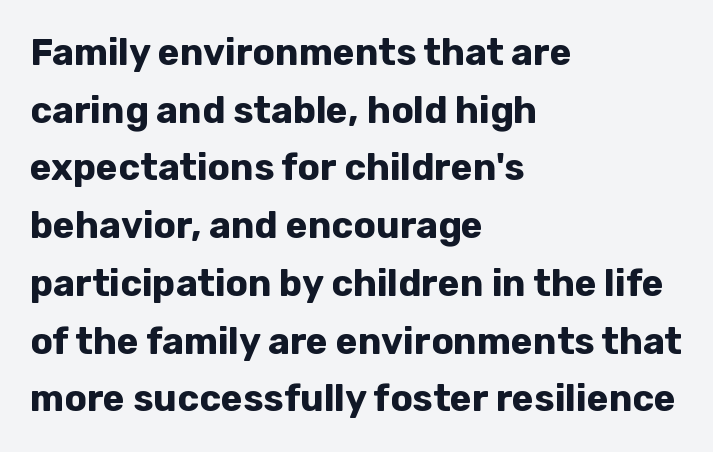
Horizontal alignment here is leftward, the default for most running prose. Posture: vertical. These lines are composed in type without serifs. A normal amount of white space separates one row of letters from the next. The tracking reads as untouched default to a designer's eye. Anything drawn beneath the words? Only blank space.
